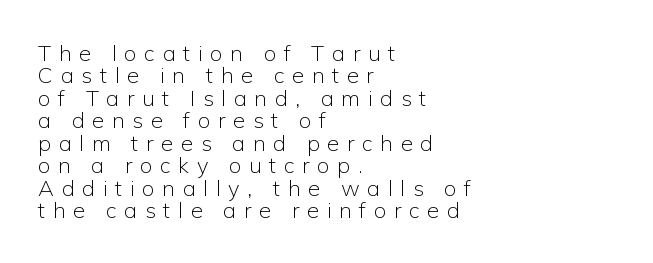
Q: Is the text bold? A: No.
Q: Is the text italic (slanted)? A: No, it is upright.
Q: Is the text underlined? A: No.
Q: How is the paragraph aligned? A: Left-aligned.
Q: Is the spacing between letters normal or unusually wide? A: Unusually wide.
Q: Is the spacing between lines tight, normal or loose? A: Tight.
